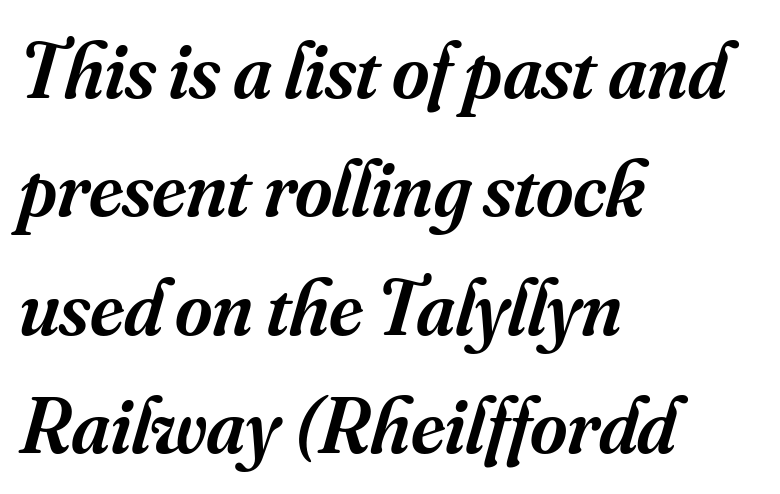
{"serif": "yes", "italic": "yes", "lean": "right", "slant_degrees": 16, "bold": "semi", "weight": "semibold", "width": "normal", "stroke_contrast": "medium", "x_height": "small", "monospaced": "no", "underline": "no", "align": "left", "line_spacing": "normal", "line_spacing_ratio": 1.48, "letter_spacing": "normal", "letter_spacing_em": 0.0, "glyph_px": 80}
